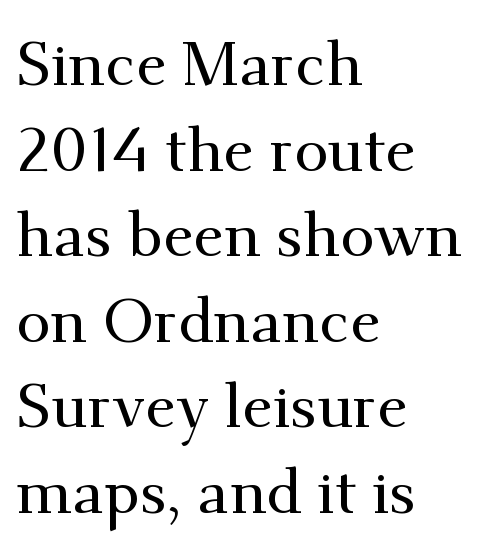
The image shows 62 px serif type, upright; set left-aligned, normal line spacing (1.38x), normal letter spacing, not underlined; medium stroke contrast and a small x-height.
